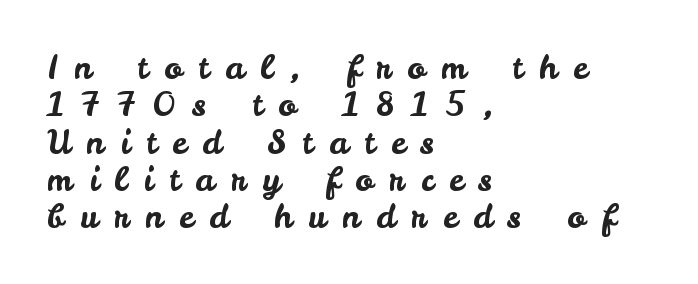
The zone under the glyphs is completely vacant. Observe the absence of serifs on each vertical stroke in this sample. The horizontal fit of the characters is loose and conspicuously gappy. The space between consecutive lines is stingy. The paragraph shown leans on its left margin.
